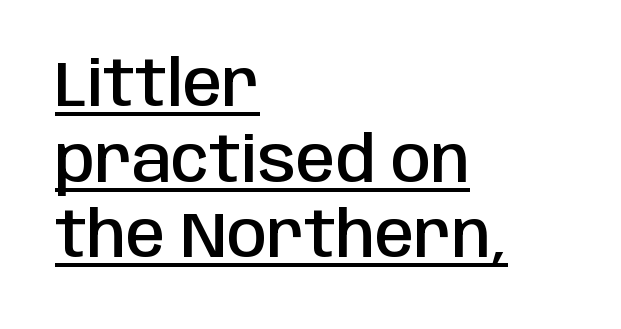
All the whitespace from short lines collects on the right. The letters sit at their default tracking, neither squeezed nor spread. Underlining? Definitely there. The font family rendered here belongs to the sans-serif group.
